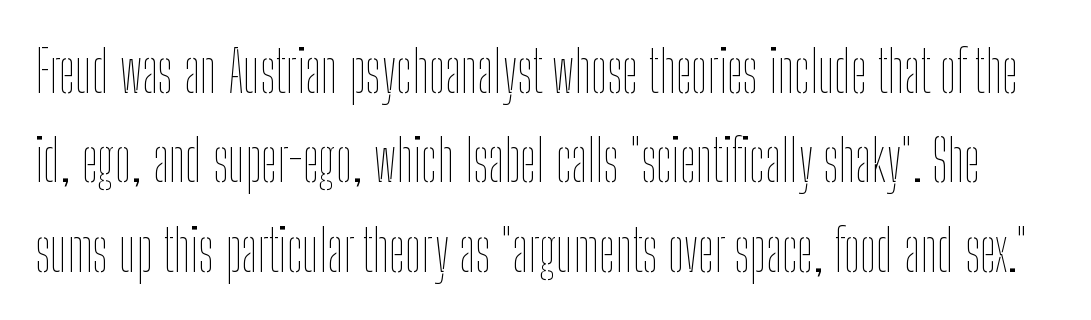
{"italic": "no", "bold": "no", "weight": "thin", "width": "condensed", "stroke_contrast": "low", "x_height": "medium", "monospaced": "no", "underline": "no", "line_spacing": "normal", "line_spacing_ratio": 1.54, "letter_spacing": "normal", "letter_spacing_em": 0.0, "glyph_px": 58}
